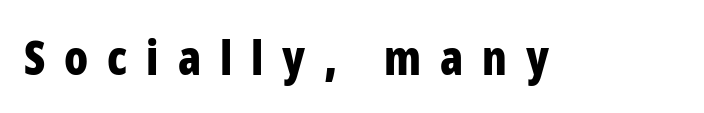
Is the letter spacing exaggerated? Yes — the characters are pushed far apart. Characters remain perfectly vertical along every line. What weight is shown? A full bold with thick strokes. Underline: absent.
